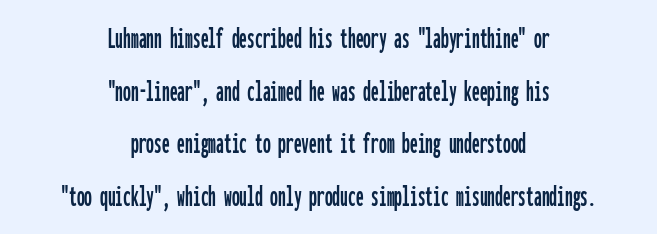
{"serif": "no", "italic": "no", "width": "condensed", "stroke_contrast": "low", "x_height": "medium", "monospaced": "yes", "underline": "no", "align": "center", "line_spacing": "normal", "line_spacing_ratio": 1.7, "letter_spacing": "normal", "letter_spacing_em": 0.0, "glyph_px": 31}
